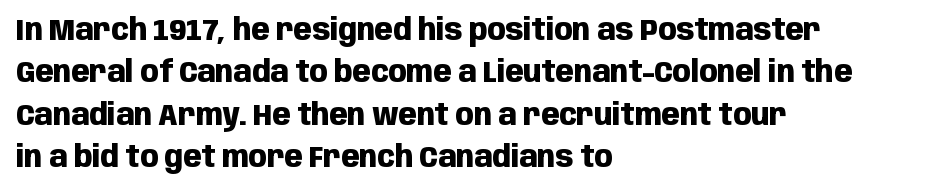
You could not count columns in this text — the font is proportionally spaced. The gap between lines stays unmarked. Is there much room between lines? A standard amount, neither cramped nor airy. Posture: straight, roman, zero tilt.
